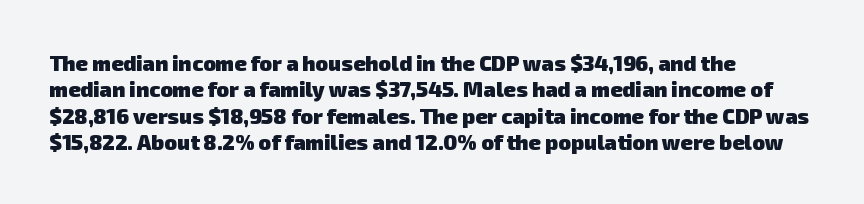
{"bold": "yes", "underline": "no", "align": "left", "line_spacing": "normal", "line_spacing_ratio": 1.26, "letter_spacing": "normal", "letter_spacing_em": 0.0, "glyph_px": 21}
